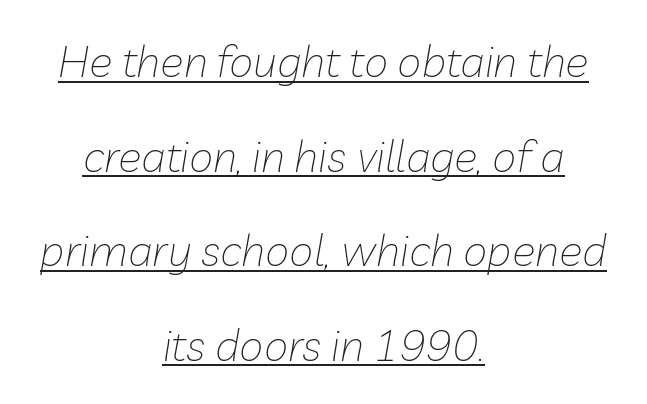
The passage shown has conventional tracking throughout. Looks like regular typesetting: each glyph gets only the width it needs. Decoration check: the copy is underlined. The leading is generous, giving the passage an open texture. Stroke thickness stays within the range of a standard reading face or lighter.
